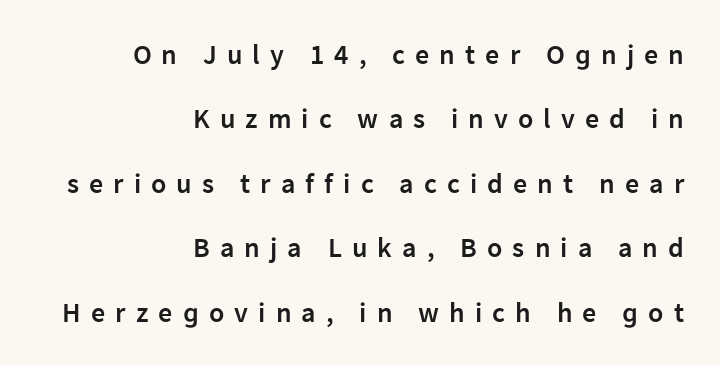
Q: Is the text bold? A: Semi-bold.
Q: Is the text italic (slanted)? A: No, it is upright.
Q: Is the typeface a serif or a sans-serif typeface? A: Sans-serif.
Q: Is the text underlined? A: No.
Q: How is the paragraph aligned? A: Right-aligned.
Q: Is the spacing between letters normal or unusually wide? A: Unusually wide.
Q: Is the spacing between lines tight, normal or loose? A: Loose.
Q: Width (condensed, normal, or wide)? A: Normal.
Q: Stroke contrast? A: Low.
Q: x-height? A: Medium.
Q: Monospaced? A: No.
